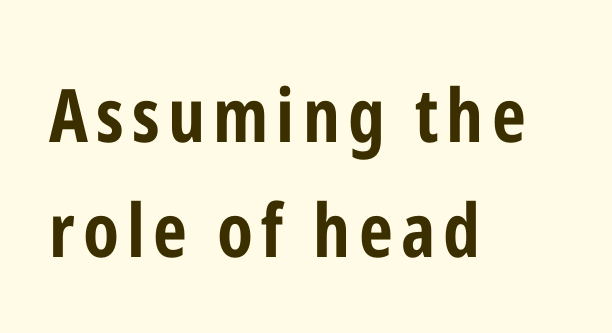
{"serif": "no", "italic": "no", "bold": "yes", "weight": "bold", "width": "condensed", "stroke_contrast": "low", "x_height": "medium", "monospaced": "no", "underline": "no", "align": "left", "line_spacing": "normal", "line_spacing_ratio": 1.56, "glyph_px": 74}
